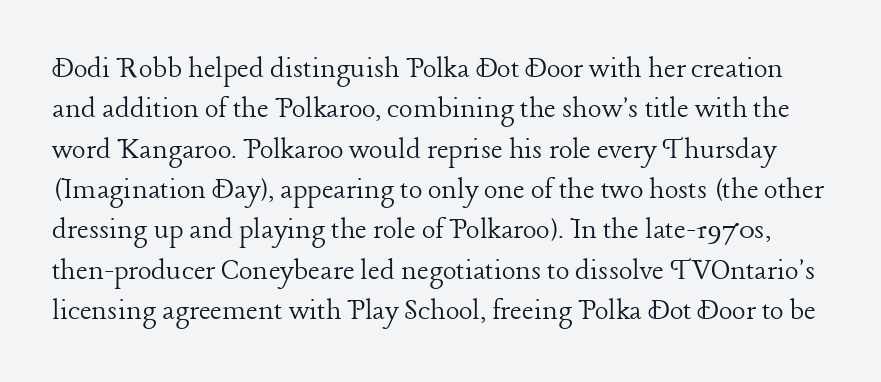
The image shows 32 px light serif type, upright; set normal line spacing (1.26x), normal letter spacing, not underlined; low stroke contrast and a medium x-height.
